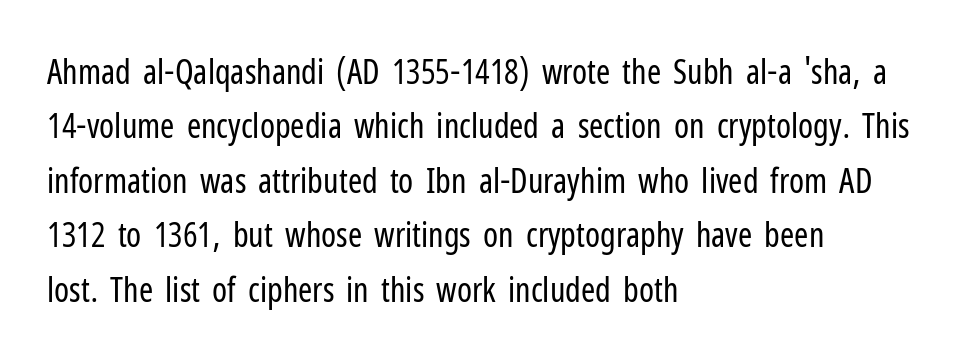
The image shows 34 px regular-weight, condensed sans-serif type, upright; set left-aligned, normal line spacing (1.6x), normal letter spacing, not underlined; low stroke contrast and a medium x-height.
